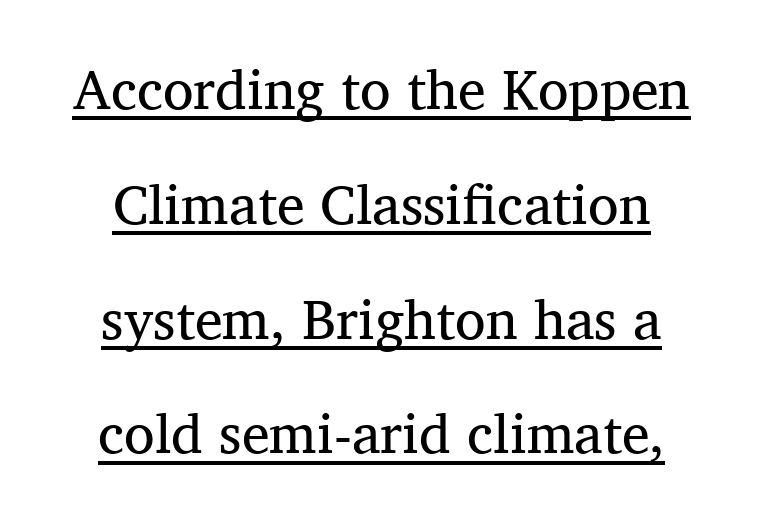
The image shows 56 px regular-weight serif type, upright; set centered, loose line spacing (2.05x), normal letter spacing, underlined; medium stroke contrast and a medium x-height.
